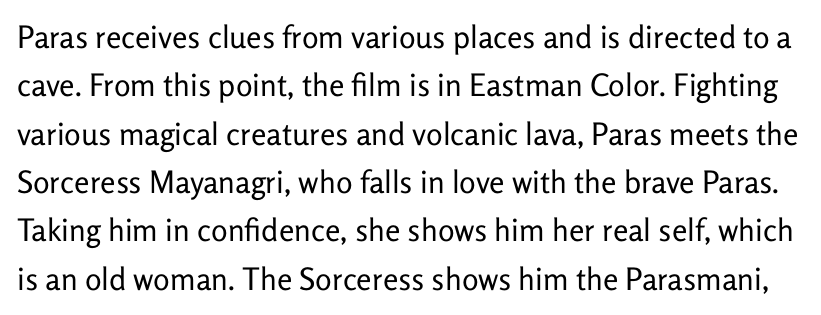
{"serif": "no", "italic": "no", "bold": "no", "weight": "regular", "width": "normal", "stroke_contrast": "low", "x_height": "medium", "monospaced": "no", "underline": "no", "line_spacing": "normal", "line_spacing_ratio": 1.56, "letter_spacing": "normal", "letter_spacing_em": 0.0, "glyph_px": 31}
